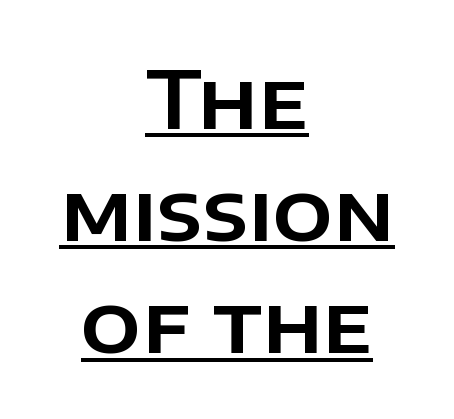
{"serif": "no", "italic": "no", "width": "normal", "stroke_contrast": "low", "x_height": "large", "monospaced": "no", "underline": "yes", "align": "center", "line_spacing": "normal", "line_spacing_ratio": 1.42, "letter_spacing": "normal", "letter_spacing_em": 0.0, "glyph_px": 79}
